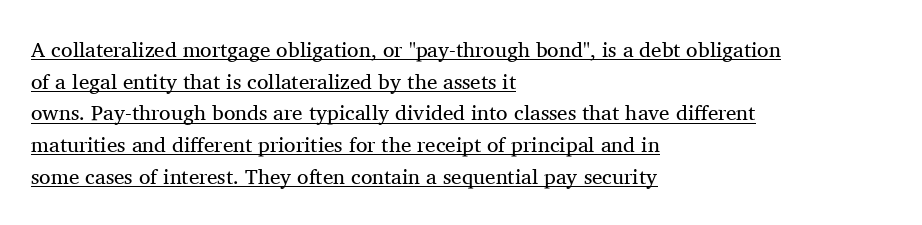
The weight tops out at a normal text grade. Which margin do the lines hug? The left one — the right edge is uneven. Looks like someone drew a line under every word here. This sample uses plain, unmodified letter spacing. This is roman type, the default non-slanted kind.
